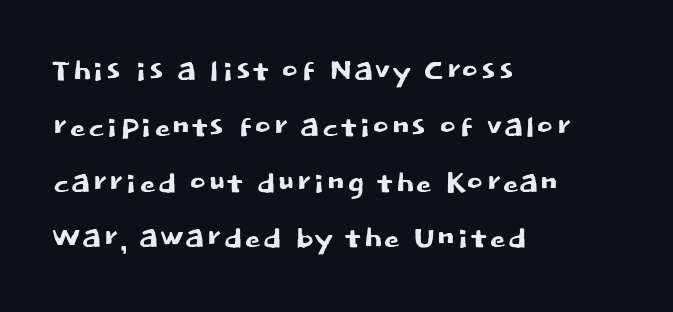
{"serif": "no", "italic": "no", "width": "normal", "stroke_contrast": "low", "x_height": "large", "monospaced": "no", "underline": "no", "align": "left", "line_spacing": "normal", "line_spacing_ratio": 1.36, "letter_spacing": "normal", "letter_spacing_em": 0.0, "glyph_px": 41}
